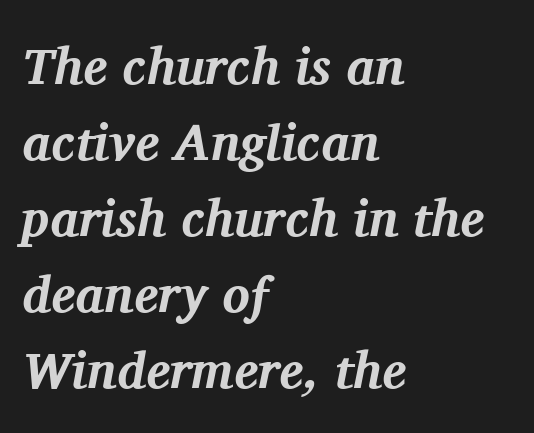
{"serif": "yes", "italic": "yes", "lean": "right", "slant_degrees": 11, "bold": "yes", "weight": "bold", "width": "normal", "stroke_contrast": "medium", "x_height": "medium", "monospaced": "no", "underline": "no", "align": "left", "line_spacing": "normal", "line_spacing_ratio": 1.49, "letter_spacing": "normal", "letter_spacing_em": 0.0, "glyph_px": 51}
